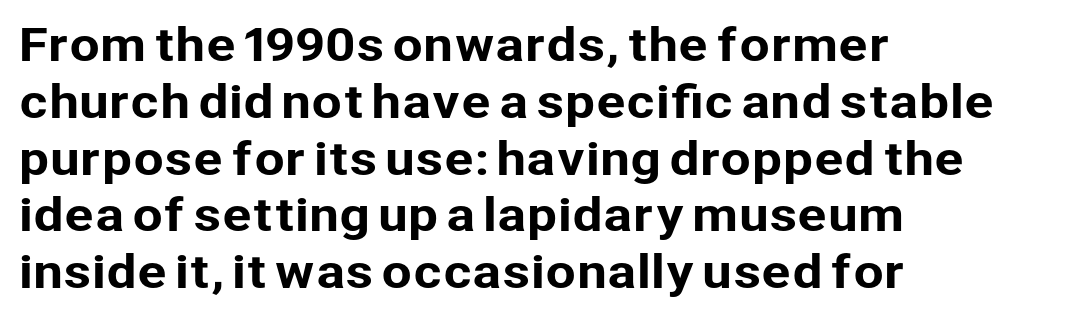
{"serif": "no", "italic": "no", "width": "normal", "stroke_contrast": "low", "x_height": "medium", "monospaced": "no", "underline": "no", "align": "left", "line_spacing": "normal", "line_spacing_ratio": 1.29, "letter_spacing": "normal", "letter_spacing_em": 0.0, "glyph_px": 44}
